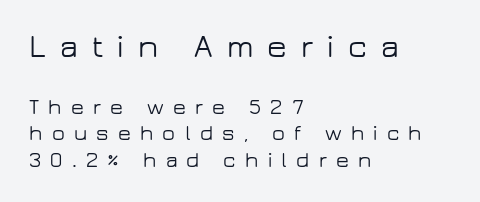
Proportional: the letters do not fall into vertical columns. Reading top to bottom, the characters get smaller at the block break. Teacher's note: observe the even left margin — that is flush-left alignment. The space beneath each line is pristine and unruled. The rendering shows plain stroke endings on the letterforms — a sans-serif design. The typography opts for an upright posture over an oblique one.
